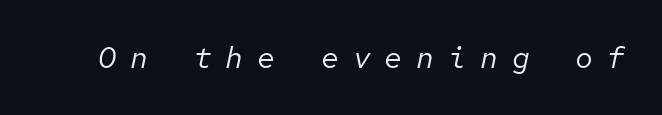
Q: Is the text bold? A: No.
Q: Is the text italic (slanted)? A: Yes, it leans right by about 12 degrees.
Q: Is the text underlined? A: No.
Q: Is the spacing between letters normal or unusually wide? A: Unusually wide.
Q: Width (condensed, normal, or wide)? A: Normal.
Q: Stroke contrast? A: Low.
Q: x-height? A: Medium.
Q: Monospaced? A: Yes.
